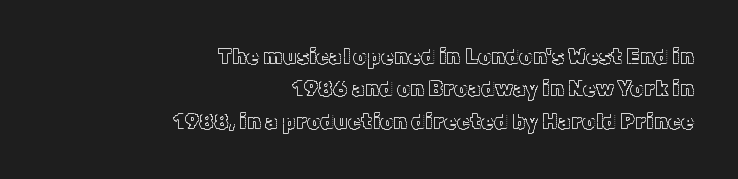
The image shows 21 px text type, upright; set right-aligned, normal line spacing (1.54x), normal letter spacing, not underlined.
